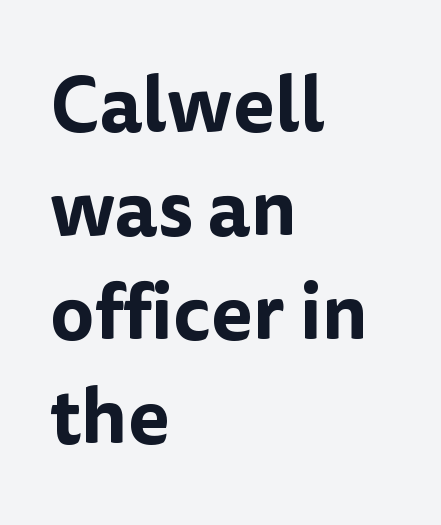
Q: Is the text italic (slanted)? A: No, it is upright.
Q: Is the typeface a serif or a sans-serif typeface? A: Sans-serif.
Q: Is the text underlined? A: No.
Q: How is the paragraph aligned? A: Left-aligned.
Q: Is the spacing between letters normal or unusually wide? A: Normal.
Q: Is the spacing between lines tight, normal or loose? A: Normal.
Q: Width (condensed, normal, or wide)? A: Normal.
Q: Stroke contrast? A: Low.
Q: x-height? A: Medium.
Q: Monospaced? A: No.
